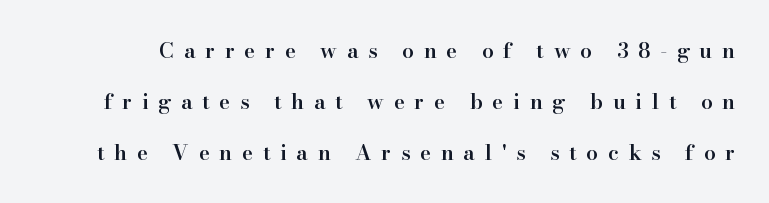
These lines have a slow, spaced-out rhythm from letter to letter. The font is running at a semibold setting, under full bold. Quick note: interline space is abundant. Does the lettering tilt? It doesn't — this is upright.
